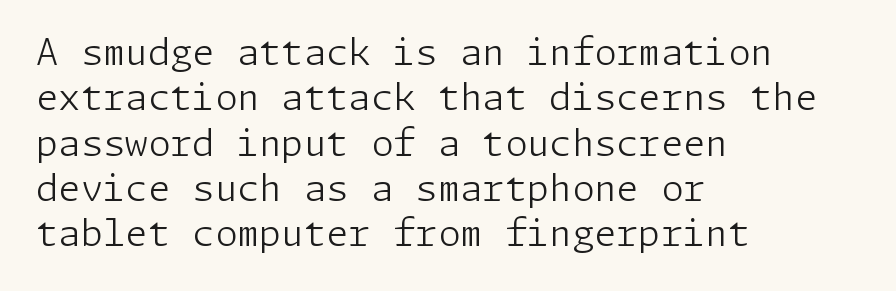
Q: Is the text bold? A: No.
Q: Is the text italic (slanted)? A: No, it is upright.
Q: Is the typeface a serif or a sans-serif typeface? A: Sans-serif.
Q: Is the text underlined? A: No.
Q: How is the paragraph aligned? A: Left-aligned.
Q: Is the spacing between letters normal or unusually wide? A: Normal.
Q: Is the spacing between lines tight, normal or loose? A: Normal.
Q: Width (condensed, normal, or wide)? A: Normal.
Q: Stroke contrast? A: Low.
Q: x-height? A: Medium.
